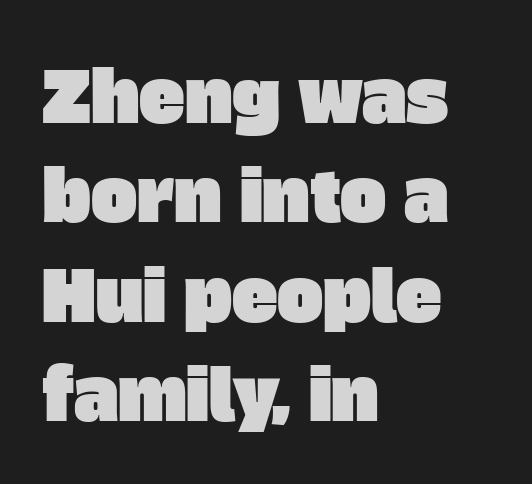
Q: Is the typeface a serif or a sans-serif typeface? A: Sans-serif.
Q: Is the text underlined? A: No.
Q: How is the paragraph aligned? A: Left-aligned.
Q: Is the spacing between letters normal or unusually wide? A: Normal.
Q: Is the spacing between lines tight, normal or loose? A: Normal.
Q: Width (condensed, normal, or wide)? A: Normal.
Q: Stroke contrast? A: Low.
Q: x-height? A: Large.
Q: Monospaced? A: No.
